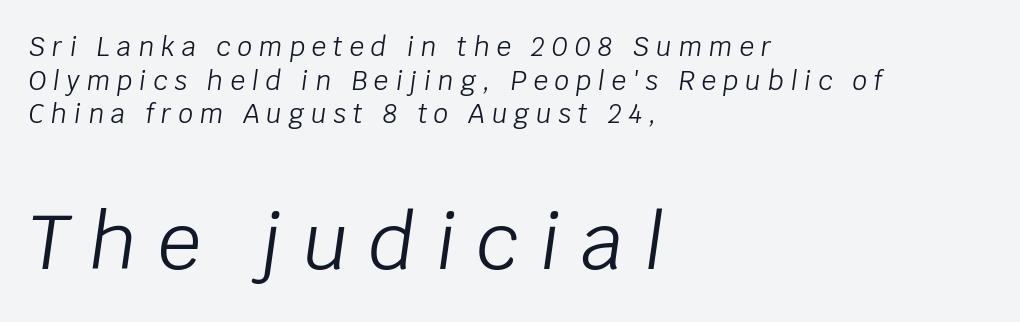
{"italic": "yes", "lean": "right", "slant_degrees": 8, "bold": "no", "weight": "light", "width": "normal", "stroke_contrast": "low", "x_height": "large", "monospaced": "no", "underline": "no", "align": "left", "line_spacing": "normal", "line_spacing_ratio": 1.29, "letter_spacing": "wide", "letter_spacing_em": 0.26, "larger_block": "second", "size_ratio": 2.96, "glyph_px": 77}
